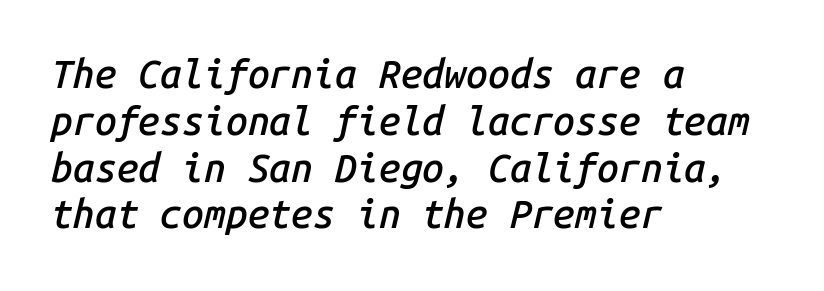
Q: Is the text bold? A: Semi-bold.
Q: Is the text italic (slanted)? A: Yes, it leans right by about 14 degrees.
Q: Is the text underlined? A: No.
Q: How is the paragraph aligned? A: Left-aligned.
Q: Is the spacing between letters normal or unusually wide? A: Normal.
Q: Width (condensed, normal, or wide)? A: Normal.
Q: Stroke contrast? A: Low.
Q: x-height? A: Medium.
Q: Monospaced? A: Yes.
